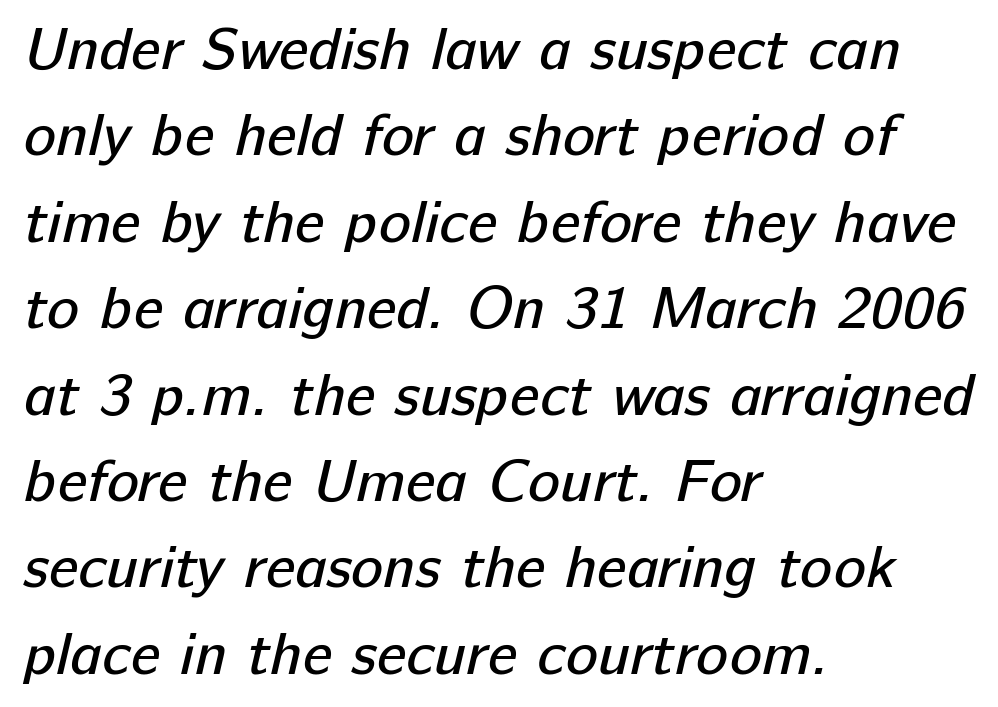
No chunkiness to these letters — they're not bold. Check where the strokes stop: nothing finishes them off — pure sans. Nobody drew a line under any word here. Horizontal bands of white between lines are of average thickness.
